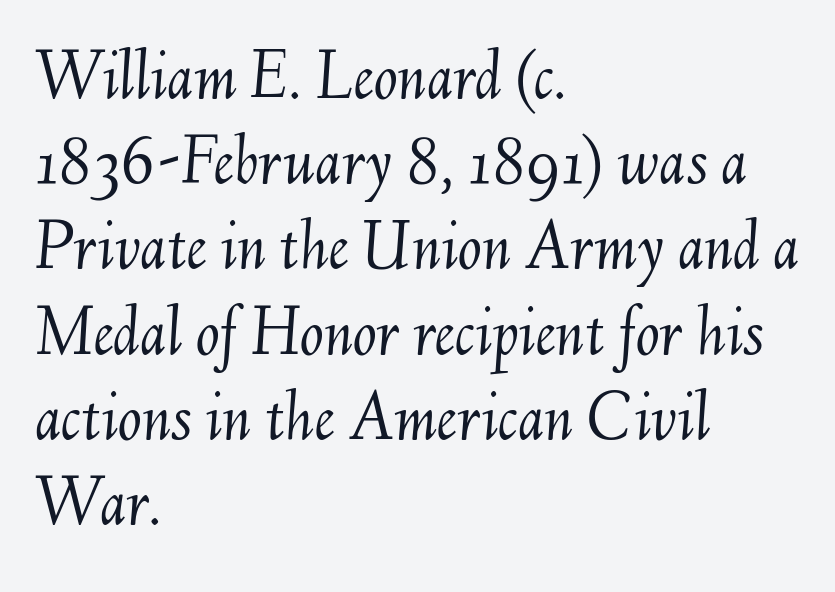
Glyph-to-glyph distance matches everyday printed text. The passage shown is typed in a proportional face where columns would drift. The ragged edge is on the right, which tells us the setting is flush left. Italic: yes, the glyphs are oblique. Honestly, there is no underline to notice here at all.
